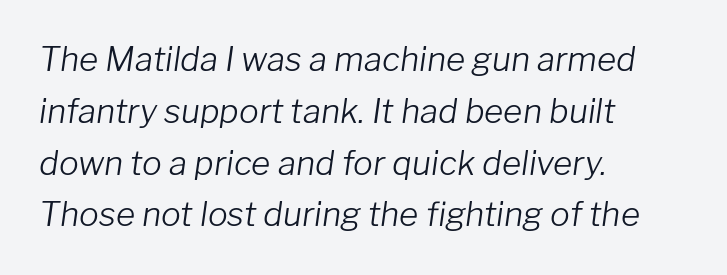
The image shows 33 px light type, italic (leaning right); set left-aligned, normal line spacing (1.57x), normal letter spacing, not underlined; low stroke contrast and a medium x-height.
